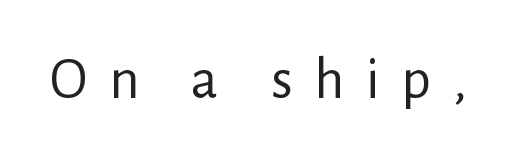
{"serif": "no", "italic": "no", "bold": "no", "weight": "regular", "width": "normal", "stroke_contrast": "low", "x_height": "medium", "monospaced": "no", "underline": "no", "letter_spacing": "wide", "letter_spacing_em": 0.36, "glyph_px": 59}
